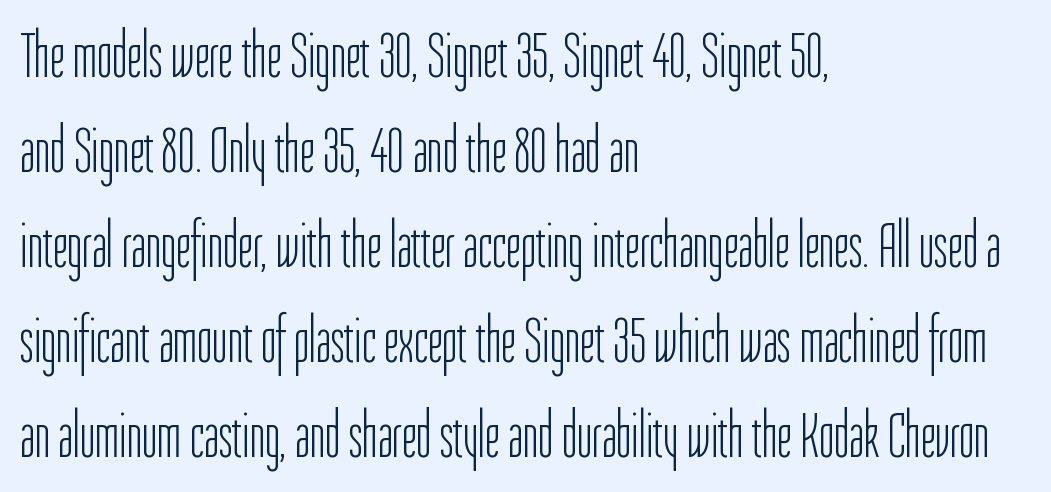
The image shows 65 px light, condensed sans-serif type, upright; set left-aligned, normal line spacing (1.46x), normal letter spacing, not underlined; low stroke contrast and a medium x-height.
